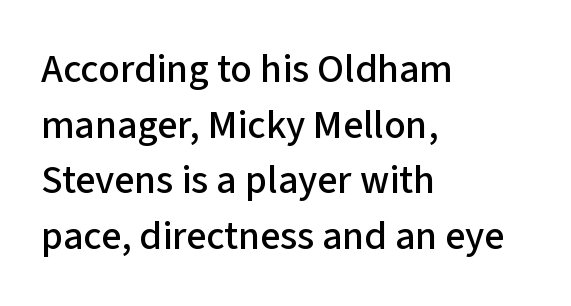
Q: Is the text italic (slanted)? A: No, it is upright.
Q: Is the typeface a serif or a sans-serif typeface? A: Sans-serif.
Q: Is the text underlined? A: No.
Q: How is the paragraph aligned? A: Left-aligned.
Q: Is the spacing between letters normal or unusually wide? A: Normal.
Q: Is the spacing between lines tight, normal or loose? A: Normal.
Q: Width (condensed, normal, or wide)? A: Normal.
Q: Stroke contrast? A: Low.
Q: x-height? A: Medium.
Q: Monospaced? A: No.
